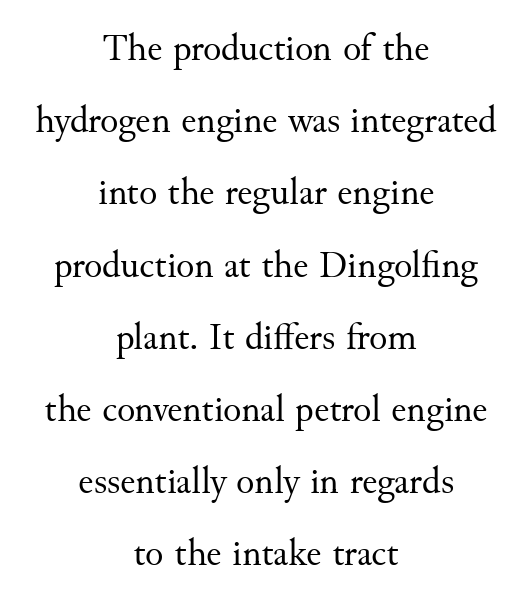
Q: Is the text bold? A: No.
Q: Is the text italic (slanted)? A: No, it is upright.
Q: Is the typeface a serif or a sans-serif typeface? A: Serif.
Q: Is the text underlined? A: No.
Q: How is the paragraph aligned? A: Centered.
Q: Is the spacing between letters normal or unusually wide? A: Normal.
Q: Is the spacing between lines tight, normal or loose? A: Loose.
Q: Width (condensed, normal, or wide)? A: Normal.
Q: Stroke contrast? A: Medium.
Q: x-height? A: Small.
Q: Monospaced? A: No.
